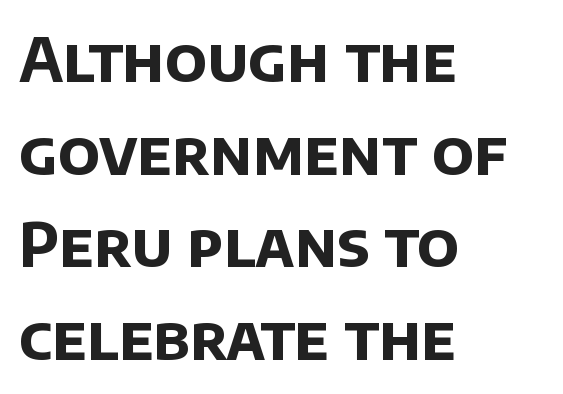
The image shows 61 px bold sans-serif type; set left-aligned, normal line spacing (1.52x), normal letter spacing, not underlined; low stroke contrast and a large x-height.
